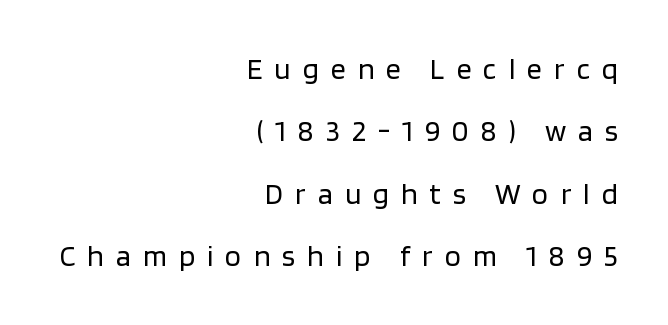
The image shows 30 px regular-weight sans-serif type, upright; set right-aligned, loose line spacing (2.08x), unusually wide letter spacing (+0.4 em), not underlined; low stroke contrast and a large x-height.
